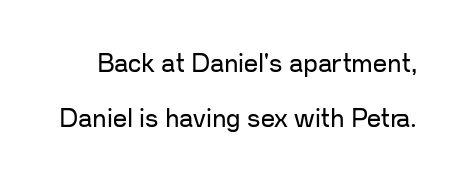
A typesetter would call this leading open, well beyond the default. The baseline area is clear. Nothing heavy about these letters — not bold at all. Posture: vertical. These lines keep a tight, regular rhythm from letter to letter.
